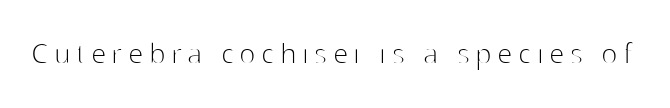
The image shows 34 px thin sans-serif type, upright; set not underlined; high stroke contrast and a medium x-height.
